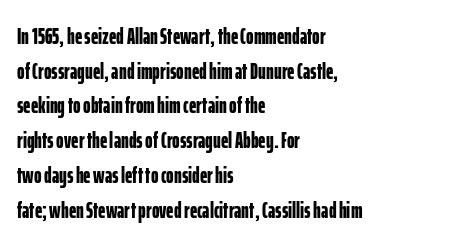
The image shows 23 px bold type, upright; set left-aligned, normal line spacing (1.51x), normal letter spacing, not underlined.
